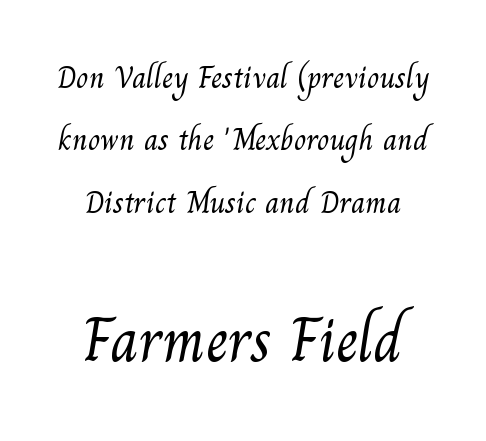
The passage shown is typed in a proportional face where columns would drift. Here the second block reads like a headline and the first like body copy. Honestly, there is no underline to notice here at all. Centered paragraph, ragged on both sides. The leading is generous, giving the passage an open texture.
